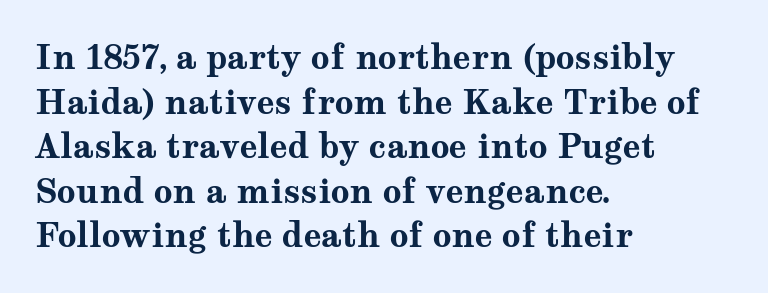
A roman cut, with each character standing at attention. Normally led — the rows are evenly, conventionally spaced. Standard letterfit; no display-style spreading of the glyphs. All the whitespace from short lines collects on the right. The letters advance in unequal steps, a hallmark of proportional type.
